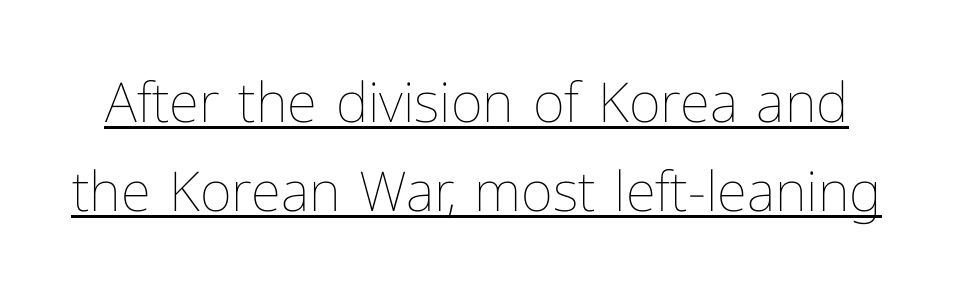
This sample has the flowing, uneven cadence of proportional lettering. A quiet, ordinary-to-light weight characterises the typeface. This is the regular roman posture of the typeface. Summary of vertical rhythm: regular, with standard interline spacing.
